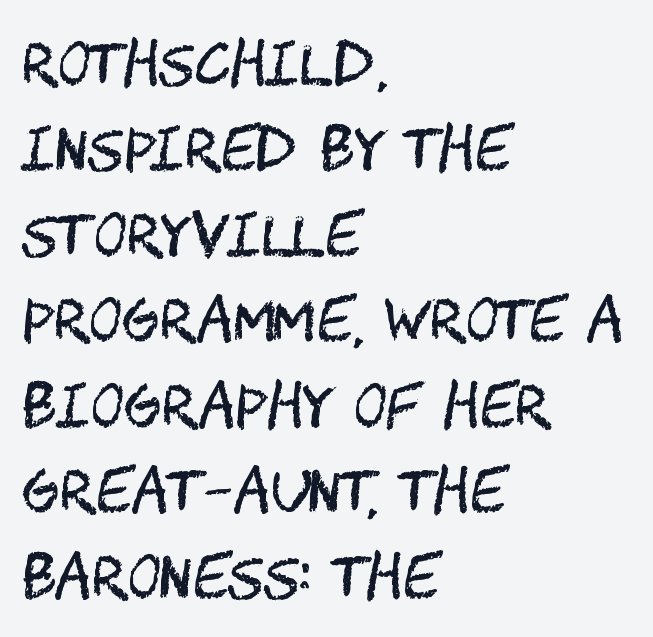
What kind of face is this? One without serifs — a sans. Is this a heavy cut? Hardly; it is regular or lighter. Tall strokes in this sample are plumb rather than angled. Does the copy run flush right? No — it runs flush left. Rows of type keep a routine distance in the vertical direction. Just letters on the line, the space beneath them empty.
